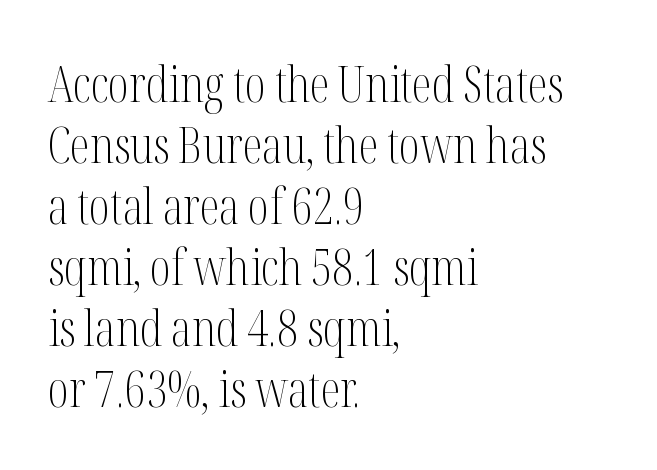
The image shows 50 px light, condensed serif type, upright; set left-aligned, line spacing 1.22x, normal letter spacing, not underlined; medium stroke contrast and a medium x-height.
